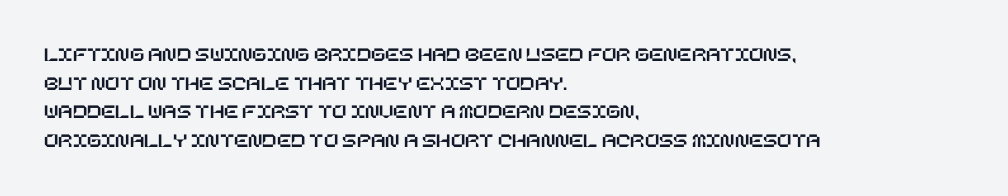
Q: Is the text italic (slanted)? A: No, it is upright.
Q: Is the text underlined? A: No.
Q: How is the paragraph aligned? A: Left-aligned.
Q: Is the spacing between letters normal or unusually wide? A: Normal.
Q: Is the spacing between lines tight, normal or loose? A: Normal.
